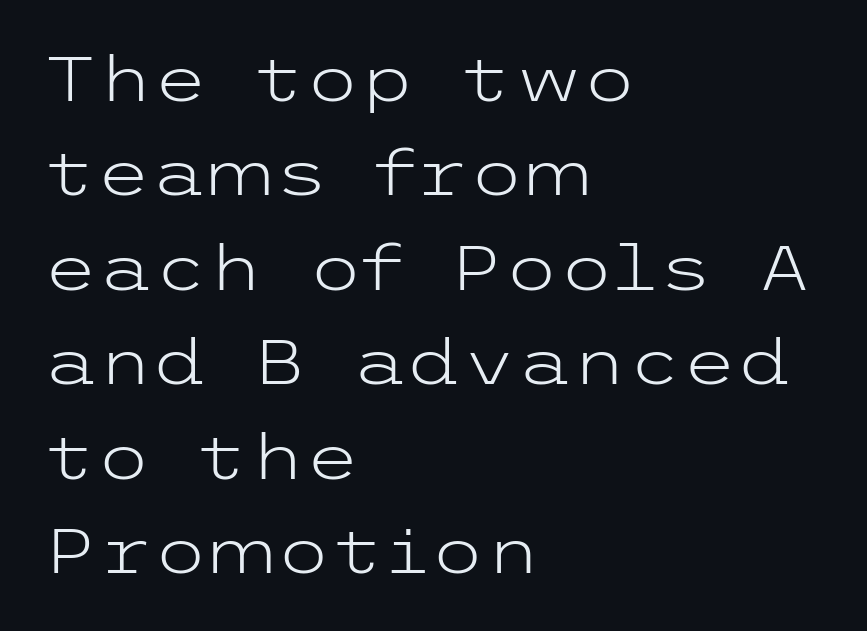
Posture: vertical. Honestly, there is no underline to notice here at all. Alignment: flush left. A light-to-regular cut is what we see here.
